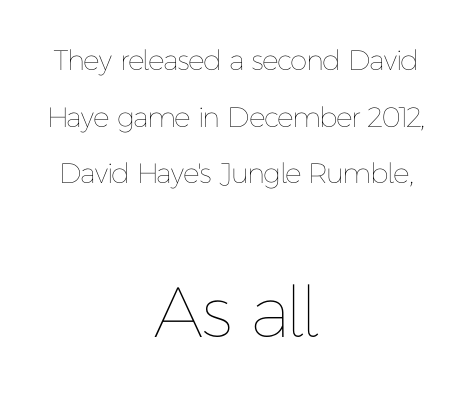
The image shows 71 px thin type, upright; set centered, loose line spacing (2.02x), normal letter spacing, not underlined; the second (bottom) block is 2.54x larger; low stroke contrast and a medium x-height.
